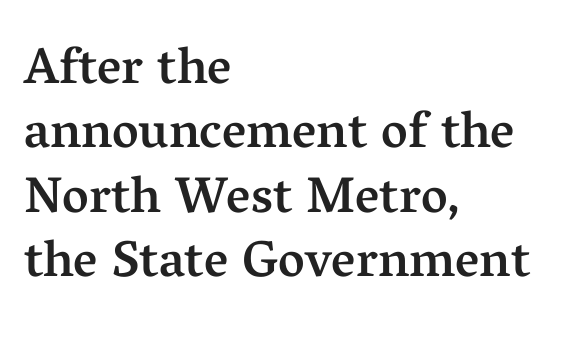
The image shows 51 px semibold serif type, upright; set left-aligned, normal line spacing (1.26x), normal letter spacing, not underlined; medium stroke contrast and a medium x-height.
